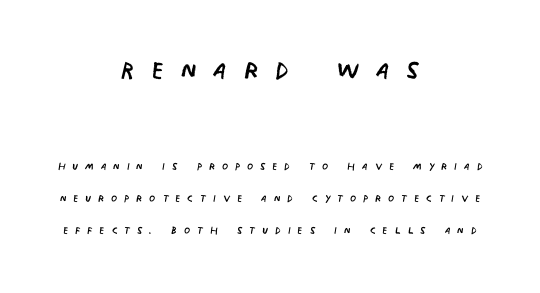
The image shows 34 px regular-weight, condensed sans-serif type; set centered, loose line spacing (2.29x), unusually wide letter spacing (+0.48 em), not underlined; the first (top) block is 2.43x larger; low stroke contrast and a large x-height.
